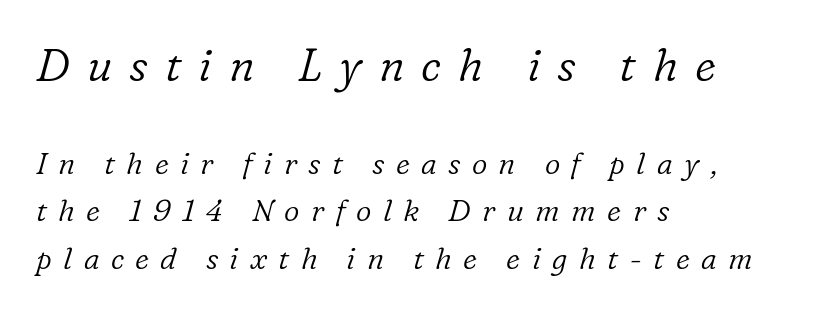
{"serif": "yes", "italic": "yes", "lean": "right", "slant_degrees": 16, "bold": "no", "weight": "light", "width": "normal", "stroke_contrast": "low", "x_height": "medium", "monospaced": "no", "underline": "no", "align": "left", "line_spacing": "normal", "line_spacing_ratio": 1.59, "letter_spacing": "wide", "letter_spacing_em": 0.38, "larger_block": "first", "size_ratio": 1.5, "glyph_px": 45}
